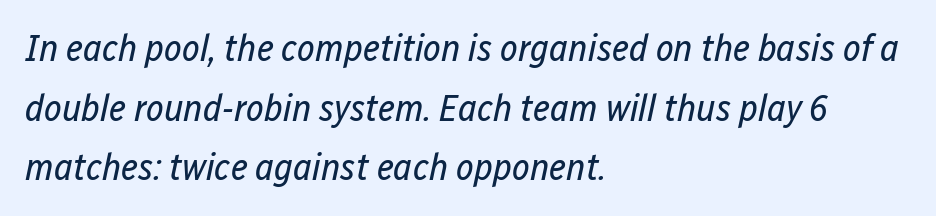
Anything drawn beneath the words? Only blank space. Compared with typical body copy, the letter spacing here is the same. Do the characters align in a grid? No, the font is proportional. The typesetting does not lean heavy: it is not bold. These lines are set flush left with a ragged right edge.
